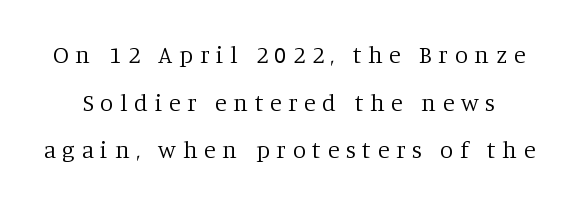
Weight class: somewhere from thin through regular. Words appear elongated and porous because spacing is wide. Bare-footed words on every line. Ascenders rise straight up at ninety degrees.
